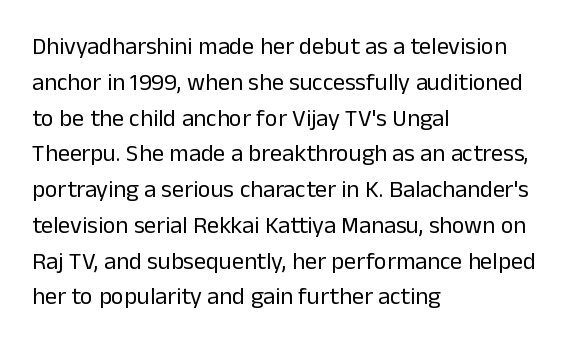
The image shows 24 px text type, upright; set left-aligned, normal line spacing (1.49x), normal letter spacing, not underlined.
